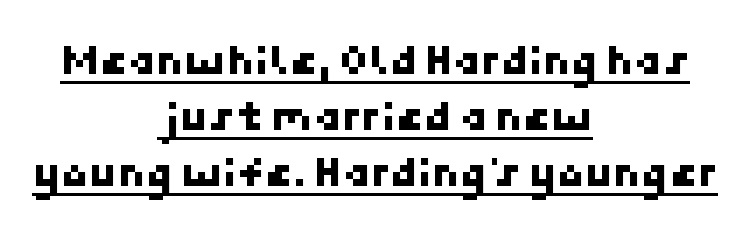
Short and long lines alike share a common midpoint. Beneath each row of characters lies a ruled line. The font family rendered here belongs to the sans-serif group. Students, note that the glyphs here touch the page at normal intervals.
